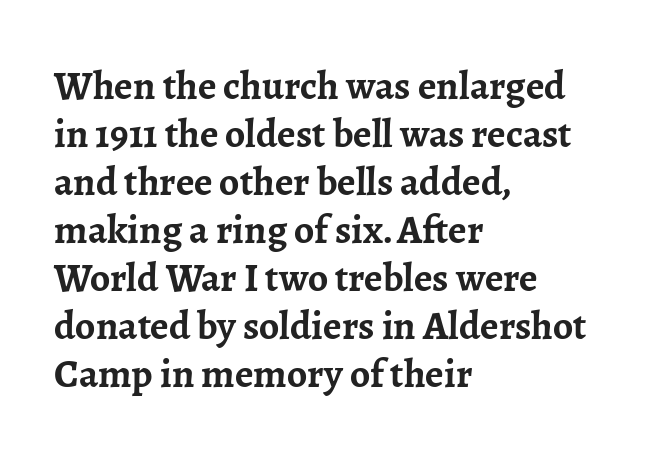
Q: Is the text bold? A: Yes.
Q: Is the text italic (slanted)? A: No, it is upright.
Q: Is the typeface a serif or a sans-serif typeface? A: Serif.
Q: Is the text underlined? A: No.
Q: How is the paragraph aligned? A: Left-aligned.
Q: Is the spacing between letters normal or unusually wide? A: Normal.
Q: Width (condensed, normal, or wide)? A: Normal.
Q: Stroke contrast? A: Low.
Q: x-height? A: Medium.
Q: Monospaced? A: No.
